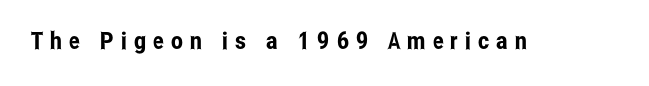
Q: Is the text italic (slanted)? A: No, it is upright.
Q: Is the text underlined? A: No.
Q: Is the spacing between letters normal or unusually wide? A: Unusually wide.
